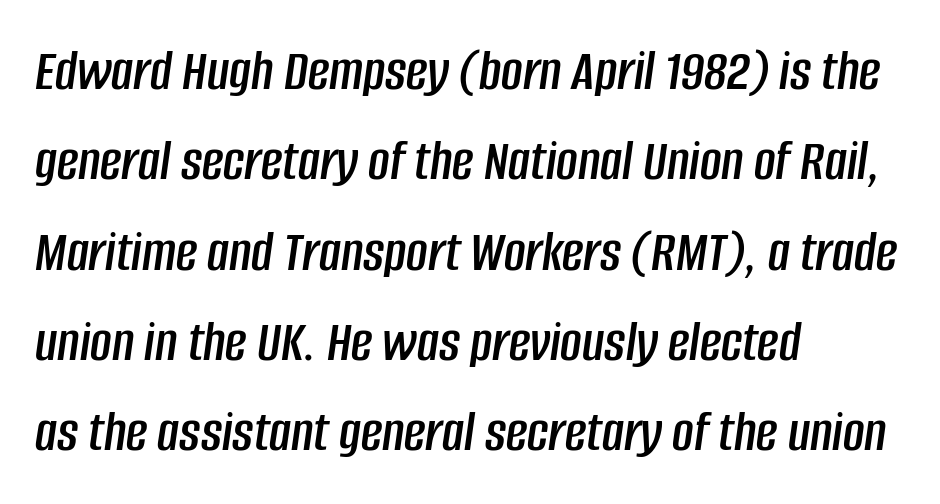
{"italic": "yes", "lean": "right", "slant_degrees": 8, "width": "condensed", "stroke_contrast": "low", "x_height": "large", "monospaced": "no", "underline": "no", "align": "left", "line_spacing": "normal", "line_spacing_ratio": 1.53, "letter_spacing": "normal", "letter_spacing_em": 0.0, "glyph_px": 59}
